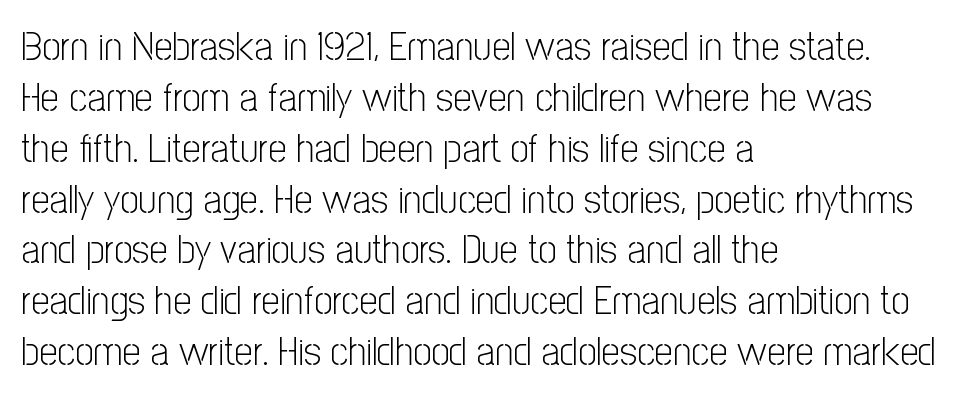
Q: Is the text bold? A: No.
Q: Is the text italic (slanted)? A: No, it is upright.
Q: Is the typeface a serif or a sans-serif typeface? A: Sans-serif.
Q: Is the text underlined? A: No.
Q: How is the paragraph aligned? A: Left-aligned.
Q: Is the spacing between letters normal or unusually wide? A: Normal.
Q: Width (condensed, normal, or wide)? A: Condensed.
Q: Stroke contrast? A: Low.
Q: x-height? A: Medium.
Q: Monospaced? A: No.
